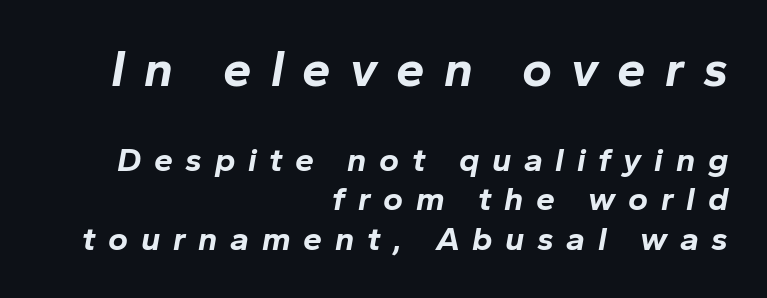
Any mark beneath the type? The region is blank. These lines are rendered in a variable-pitch font. A typesetter would call this heavily tracked-out type. The paragraph shown leans on its right margin. You can tell it's italic because the verticals aren't actually vertical.
